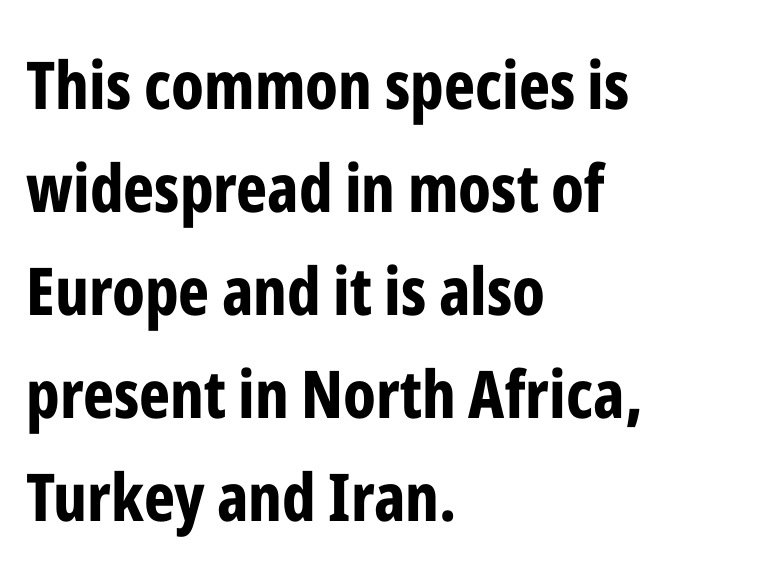
The image shows 66 px bold, condensed sans-serif type, upright; set left-aligned, normal line spacing (1.56x), normal letter spacing, not underlined; low stroke contrast and a medium x-height.
